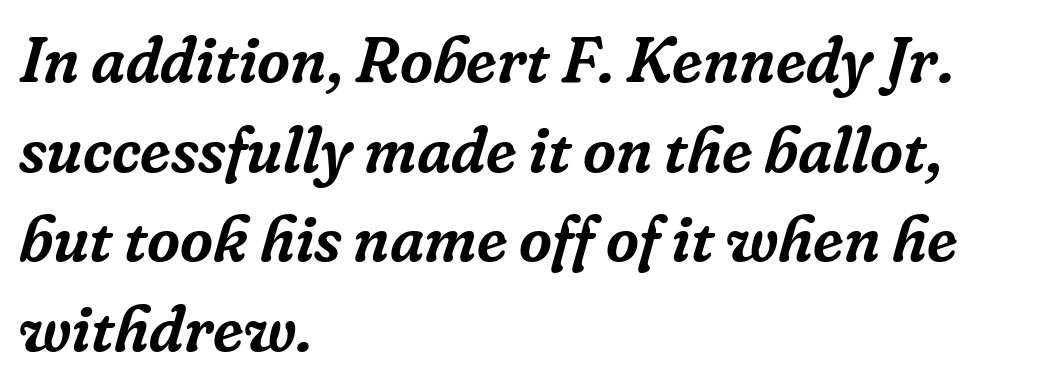
Tracking value appears to be zero — textbook default spacing. Vertical spacing — default. A typesetter would label this face a serif. It's the slanting kind of type.
